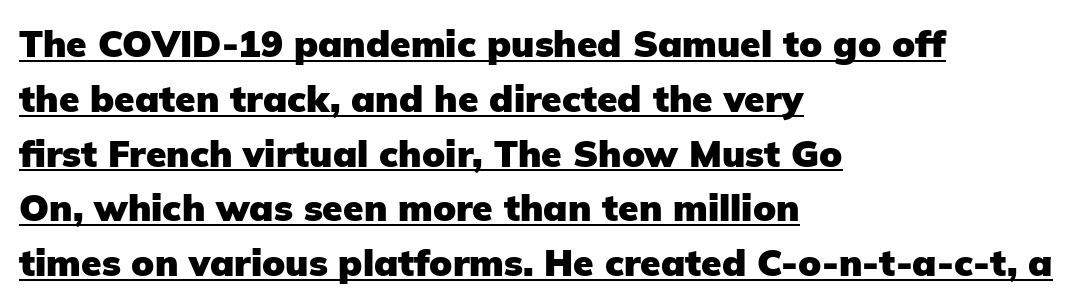
Q: Is the text bold? A: Yes.
Q: Is the text italic (slanted)? A: No, it is upright.
Q: Is the typeface a serif or a sans-serif typeface? A: Sans-serif.
Q: Is the text underlined? A: Yes.
Q: How is the paragraph aligned? A: Left-aligned.
Q: Is the spacing between letters normal or unusually wide? A: Normal.
Q: Is the spacing between lines tight, normal or loose? A: Normal.
Q: Width (condensed, normal, or wide)? A: Normal.
Q: Stroke contrast? A: Low.
Q: x-height? A: Medium.
Q: Monospaced? A: No.
